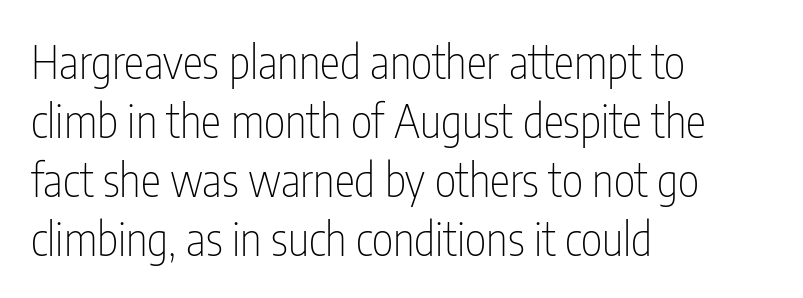
The image shows 46 px thin, condensed sans-serif type, upright; set left-aligned, normal line spacing (1.28x), normal letter spacing, not underlined; low stroke contrast and a medium x-height.
